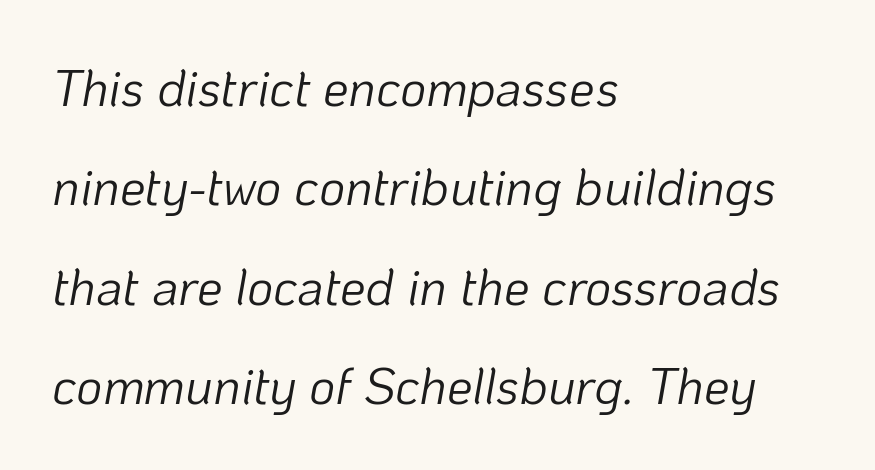
The image shows 51 px light type, italic (leaning right); set left-aligned, loose line spacing (1.95x), normal letter spacing, not underlined; low stroke contrast and a medium x-height.
